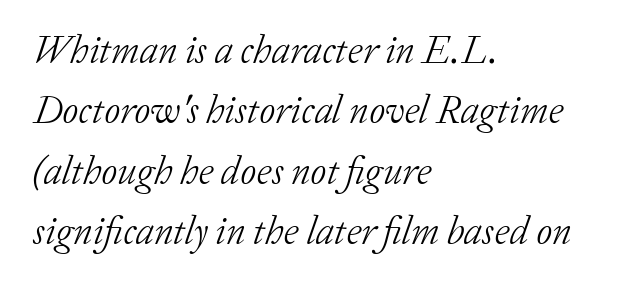
{"serif": "yes", "italic": "yes", "lean": "right", "slant_degrees": 20, "bold": "no", "weight": "light", "width": "normal", "stroke_contrast": "low", "x_height": "medium", "monospaced": "no", "underline": "no", "align": "left", "line_spacing": "normal", "line_spacing_ratio": 1.55, "letter_spacing": "normal", "letter_spacing_em": 0.0, "glyph_px": 39}
